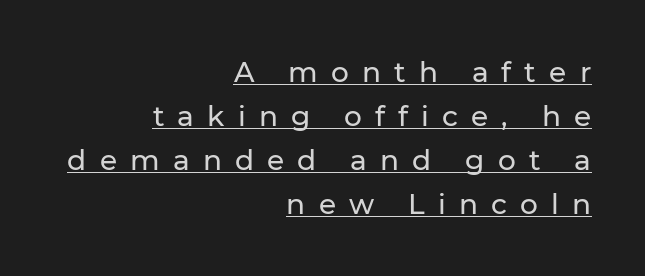
This is roman type, the default non-slanted kind. This sample has the flowing, uneven cadence of proportional lettering. The rendering uses a moderate line-height, typical for paragraphs. The ragged edge is on the left, which tells us the setting is flush right.
